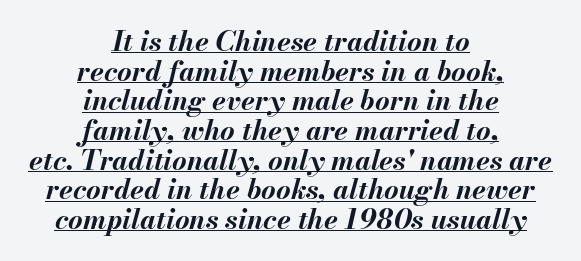
If you drew a line through each stem, it would be angled. Summary of vertical rhythm: compact, with narrow interline spacing. On the weight axis this lands at bold, roughly 700. Underlining? Definitely there. Honestly, the letter spacing is just normal — you wouldn't notice it. Proportional: the letters do not fall into vertical columns.
